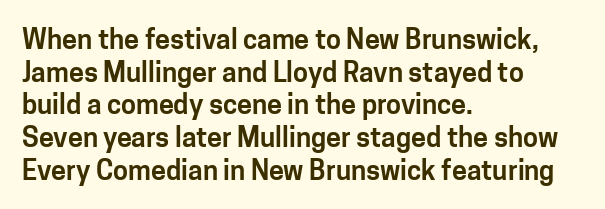
The image shows 27 px text type, upright; set left-aligned, line spacing 1.21x, normal letter spacing, not underlined.
